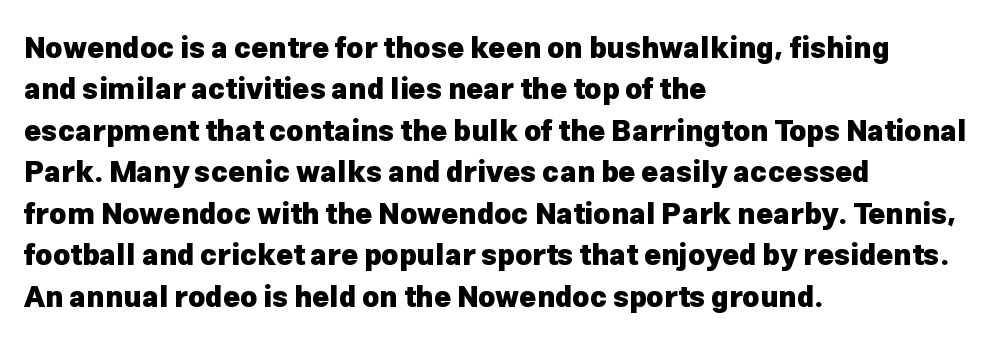
The image shows 29 px heavy sans-serif type, upright; set left-aligned, normal line spacing (1.43x), normal letter spacing, not underlined; low stroke contrast and a medium x-height.
